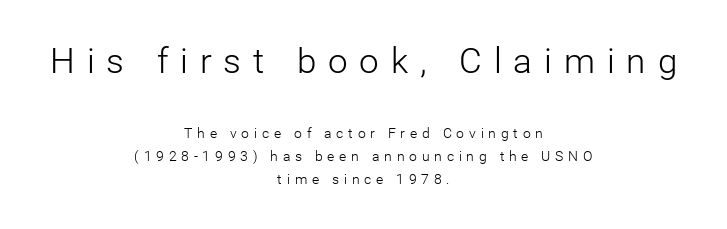
Q: Is the text bold? A: No.
Q: Is the text italic (slanted)? A: No, it is upright.
Q: Is the typeface a serif or a sans-serif typeface? A: Sans-serif.
Q: Is the text underlined? A: No.
Q: How is the paragraph aligned? A: Centered.
Q: Is the spacing between letters normal or unusually wide? A: Unusually wide.
Q: Is the spacing between lines tight, normal or loose? A: Normal.
Q: Which block of text is set in a larger size, the first (top) or the second (bottom)? A: The first (top) one.
Q: Width (condensed, normal, or wide)? A: Normal.
Q: Stroke contrast? A: Low.
Q: x-height? A: Medium.
Q: Monospaced? A: No.
